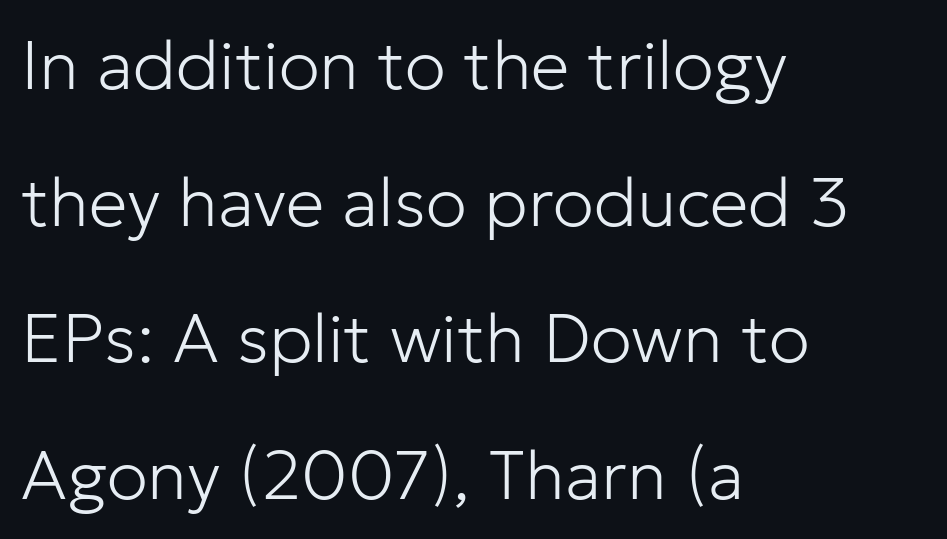
Q: Is the text bold? A: No.
Q: Is the text italic (slanted)? A: No, it is upright.
Q: Is the typeface a serif or a sans-serif typeface? A: Sans-serif.
Q: Is the text underlined? A: No.
Q: How is the paragraph aligned? A: Left-aligned.
Q: Is the spacing between letters normal or unusually wide? A: Normal.
Q: Is the spacing between lines tight, normal or loose? A: Loose.
Q: Width (condensed, normal, or wide)? A: Normal.
Q: Stroke contrast? A: Low.
Q: x-height? A: Medium.
Q: Monospaced? A: No.
